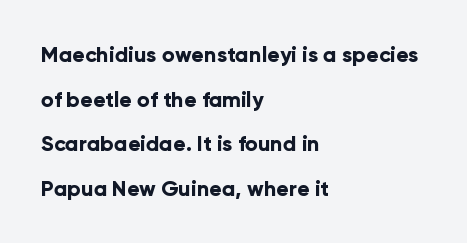
{"italic": "no", "bold": "yes", "underline": "no", "align": "left", "line_spacing": "loose", "line_spacing_ratio": 2.12, "letter_spacing": "normal", "letter_spacing_em": 0.0, "glyph_px": 21}
